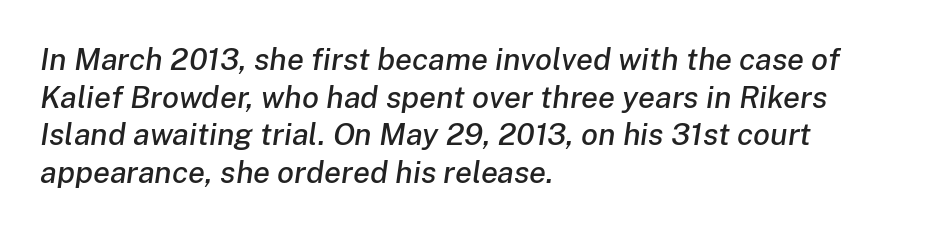
Default kerning and tracking; the words read as compact shapes. Nobody drew a line under any word here. Is the block centered? No — it sits flush against the left margin. The text carries the slant typical of an italic or oblique font.
